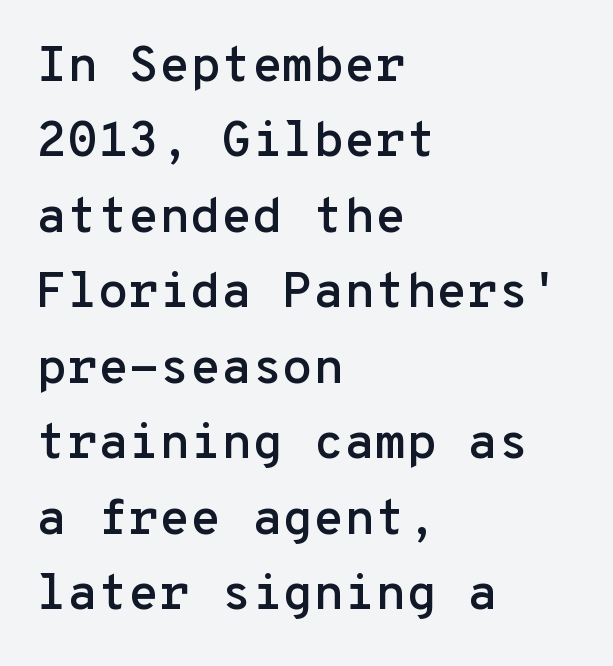
The image shows 50 px sans-serif type, upright, monospaced; set left-aligned, normal line spacing (1.51x), normal letter spacing, not underlined; low stroke contrast and a medium x-height.
